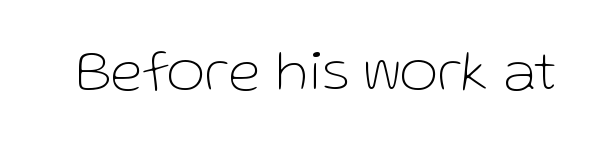
Unlike a traditional serif, this face leaves its strokes unadorned. Nope, not italic — everything's standing straight. Nothing unusual about the tracking: characters are spaced as the font intends. The passage shown is typed in a proportional face where columns would drift. Weight class: somewhere from thin through regular.
